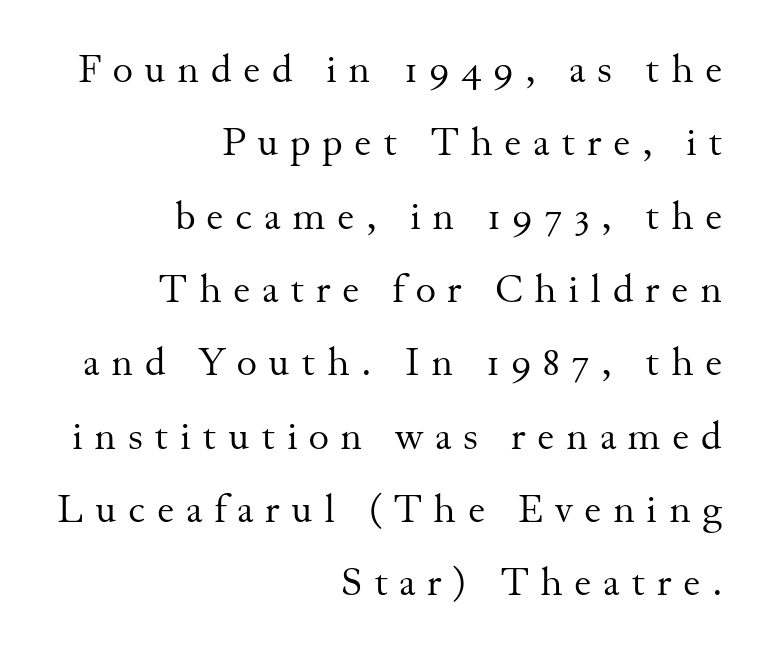
The image shows 39 px regular-weight serif type, upright; set right-aligned, line spacing 1.88x, unusually wide letter spacing (+0.3 em), not underlined; medium stroke contrast and a small x-height.
